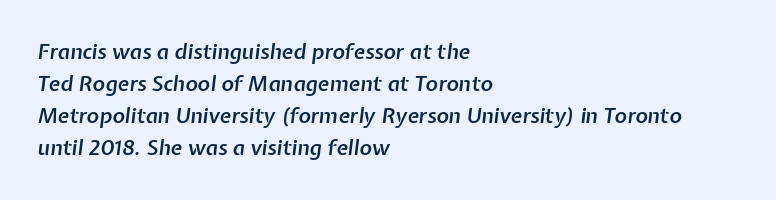
{"italic": "yes", "lean": "right", "slant_degrees": 7, "bold": "semi", "underline": "no", "align": "left", "line_spacing": "normal", "line_spacing_ratio": 1.53, "letter_spacing": "normal", "letter_spacing_em": 0.0, "glyph_px": 21}
